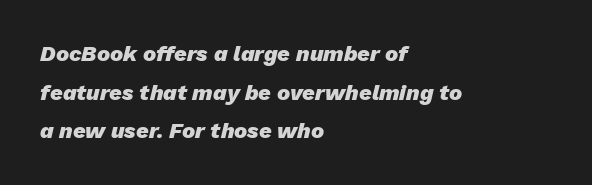
The image shows 22 px bold type, italic (leaning right); set left-aligned, line spacing 1.76x, normal letter spacing, not underlined.
